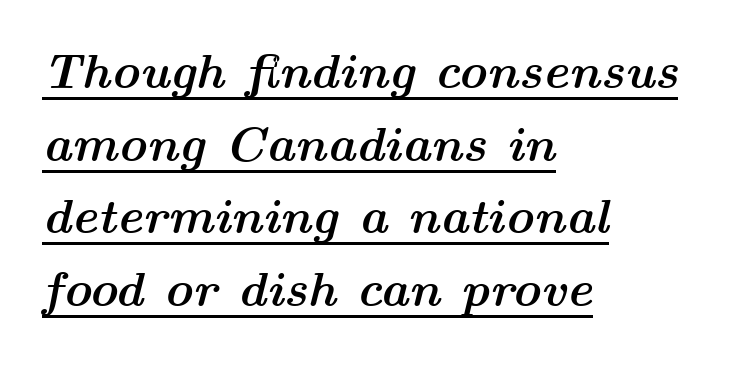
Q: Is the text bold? A: Yes.
Q: Is the text italic (slanted)? A: Yes, it leans right by about 14 degrees.
Q: Is the text underlined? A: Yes.
Q: How is the paragraph aligned? A: Left-aligned.
Q: Is the spacing between letters normal or unusually wide? A: Normal.
Q: Is the spacing between lines tight, normal or loose? A: Normal.
Q: Width (condensed, normal, or wide)? A: Wide.
Q: Stroke contrast? A: Medium.
Q: x-height? A: Medium.
Q: Monospaced? A: No.
